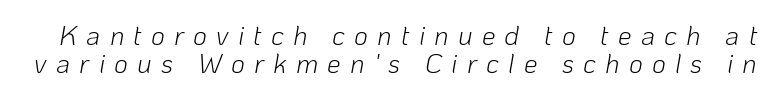
{"italic": "yes", "lean": "right", "slant_degrees": 10, "bold": "no", "underline": "no", "line_spacing": "tight", "line_spacing_ratio": 1.02, "letter_spacing": "wide", "letter_spacing_em": 0.34, "glyph_px": 27}
